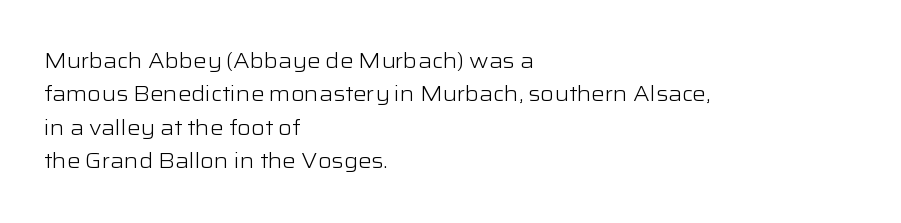
The image shows 21 px text type, upright; set left-aligned, normal line spacing (1.59x), normal letter spacing, not underlined.
